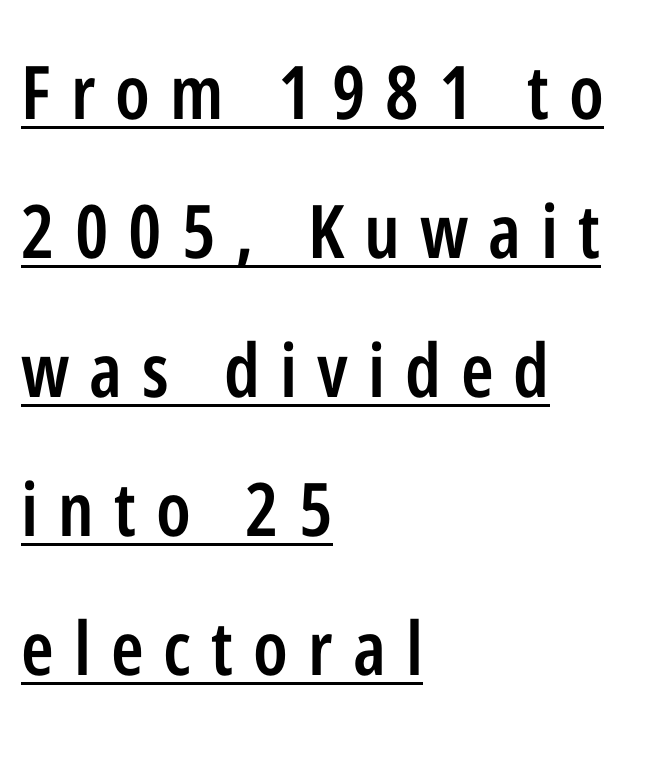
Characters follow at a spacing far wider than the type designer built in. Here the designer chose a conventional face with non-uniform glyph widths. Caption: lettering with a line underneath. Does the copy run flush right? No — it runs flush left. This is roman type, the default non-slanted kind.
